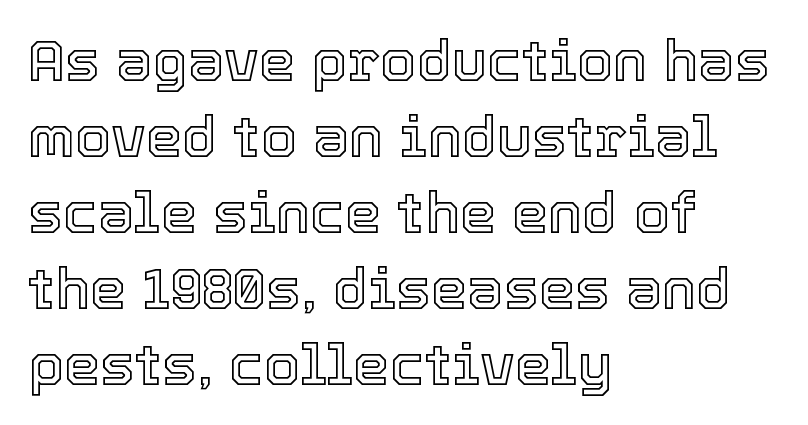
Q: Is the text italic (slanted)? A: No, it is upright.
Q: Is the text underlined? A: No.
Q: How is the paragraph aligned? A: Left-aligned.
Q: Is the spacing between letters normal or unusually wide? A: Normal.
Q: Is the spacing between lines tight, normal or loose? A: Normal.
Q: Width (condensed, normal, or wide)? A: Normal.
Q: x-height? A: Medium.
Q: Monospaced? A: No.
